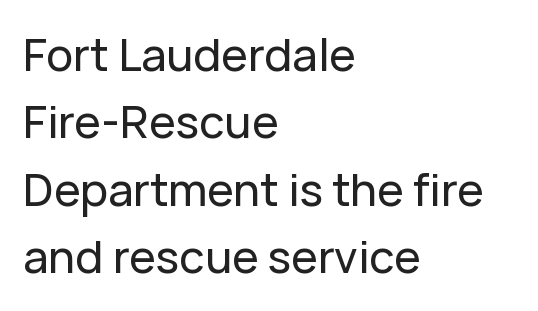
Every stem runs plumb, perpendicular to the baseline. A normal amount of white space separates one row of letters from the next. In terms of letterform style, serifs are entirely absent. Note the varied advance widths — an 'i' is clearly narrower than an 'm'.
